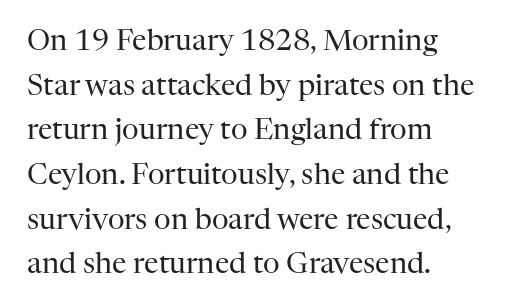
Normally led — the rows are evenly, conventionally spaced. Quick note: not italic, upright. Plain, unruled lines of type. A typesetter would label this face a serif. Here the designer chose a conventional face with non-uniform glyph widths. There is no visible air inserted between adjacent glyphs.
